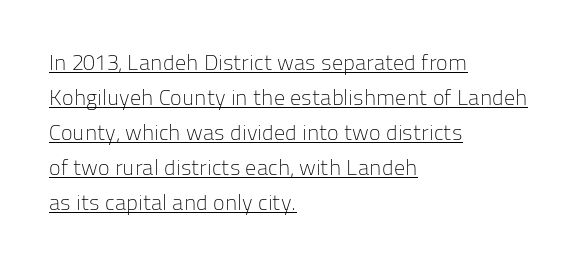
Q: Is the text bold? A: No.
Q: Is the text italic (slanted)? A: No, it is upright.
Q: Is the text underlined? A: Yes.
Q: How is the paragraph aligned? A: Left-aligned.
Q: Is the spacing between letters normal or unusually wide? A: Normal.
Q: Is the spacing between lines tight, normal or loose? A: Normal.
